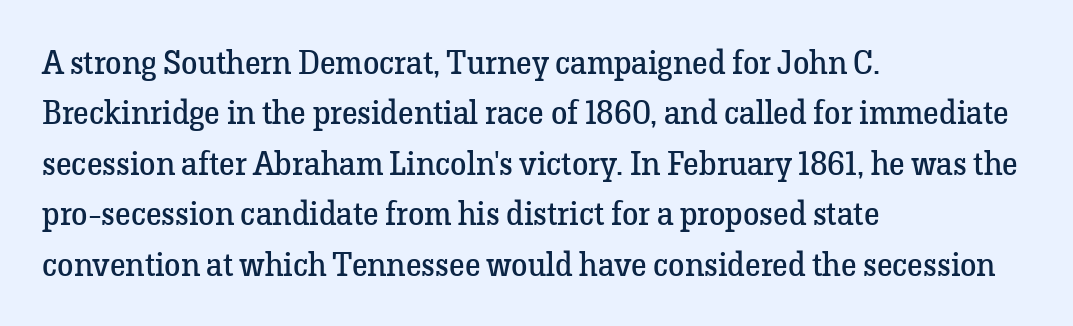
Q: Is the text bold? A: No.
Q: Is the text italic (slanted)? A: No, it is upright.
Q: Is the typeface a serif or a sans-serif typeface? A: Serif.
Q: Is the text underlined? A: No.
Q: How is the paragraph aligned? A: Left-aligned.
Q: Is the spacing between letters normal or unusually wide? A: Normal.
Q: Is the spacing between lines tight, normal or loose? A: Normal.
Q: Width (condensed, normal, or wide)? A: Normal.
Q: Stroke contrast? A: Low.
Q: x-height? A: Medium.
Q: Monospaced? A: No.
